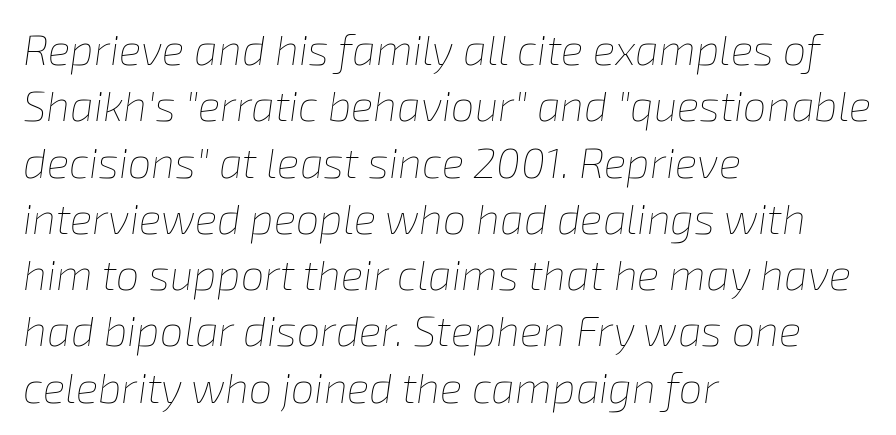
Q: Is the text bold? A: No.
Q: Is the text italic (slanted)? A: Yes, it leans right by about 8 degrees.
Q: Is the text underlined? A: No.
Q: How is the paragraph aligned? A: Left-aligned.
Q: Is the spacing between letters normal or unusually wide? A: Normal.
Q: Is the spacing between lines tight, normal or loose? A: Normal.
Q: Width (condensed, normal, or wide)? A: Normal.
Q: Stroke contrast? A: Low.
Q: x-height? A: Medium.
Q: Monospaced? A: No.
